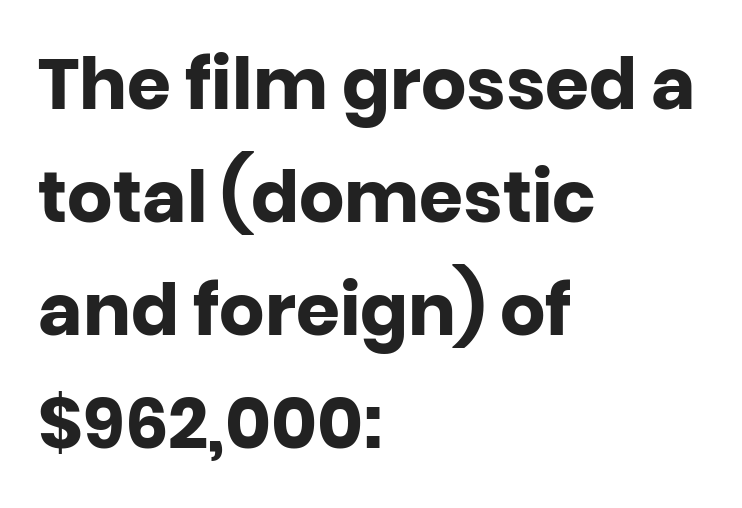
Q: Is the text bold? A: Yes.
Q: Is the text italic (slanted)? A: No, it is upright.
Q: Is the typeface a serif or a sans-serif typeface? A: Sans-serif.
Q: Is the text underlined? A: No.
Q: How is the paragraph aligned? A: Left-aligned.
Q: Is the spacing between letters normal or unusually wide? A: Normal.
Q: Is the spacing between lines tight, normal or loose? A: Normal.
Q: Width (condensed, normal, or wide)? A: Normal.
Q: Stroke contrast? A: Low.
Q: x-height? A: Large.
Q: Monospaced? A: No.
